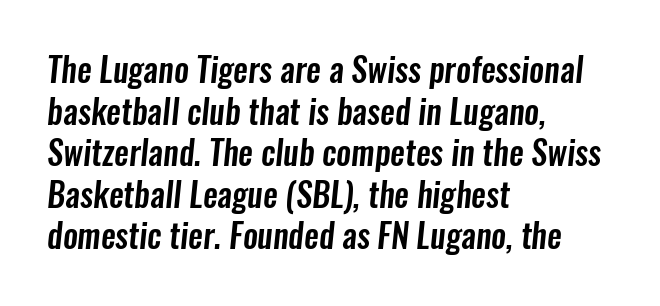
Q: Is the typeface a serif or a sans-serif typeface? A: Sans-serif.
Q: Is the text underlined? A: No.
Q: How is the paragraph aligned? A: Left-aligned.
Q: Is the spacing between letters normal or unusually wide? A: Normal.
Q: Is the spacing between lines tight, normal or loose? A: Normal.
Q: Width (condensed, normal, or wide)? A: Condensed.
Q: Stroke contrast? A: Low.
Q: x-height? A: Medium.
Q: Monospaced? A: No.
